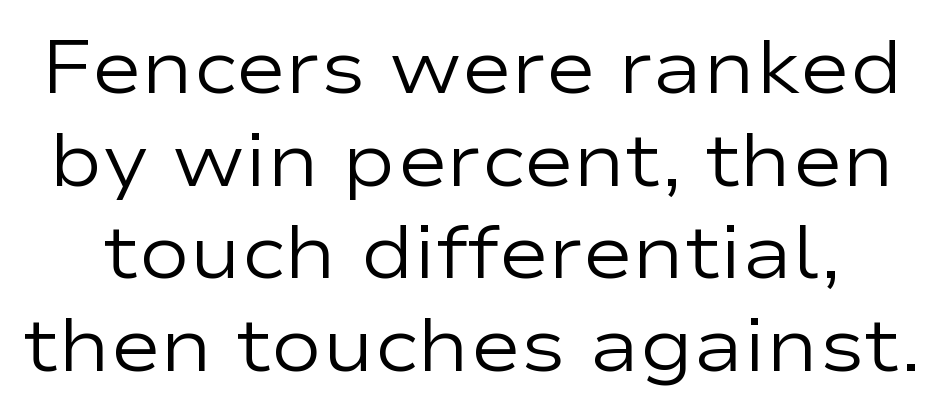
A typesetter would call this proportional, since set widths differ per character. The words here are not underlined. Is this a sans? Yes — the strokes have no serifs. A typesetter would mark this as roman, not italic. The cut favours lightness, reaching ordinary text weight at its darkest. The horizontal fit of the characters is conventional and even.
